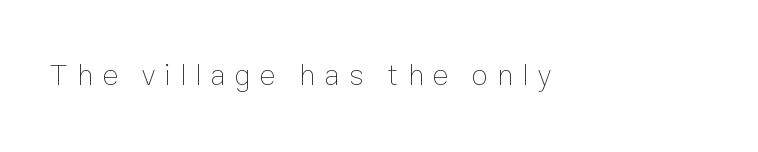
This rendering widens character spacing well past its baseline value. Each letter keeps its own natural width here, so spacing adapts to shape. If you drew a line through each stem, it would be perfectly vertical. The font sits on the lighter half of the weight spectrum, regular included. No word sits above an underline.
